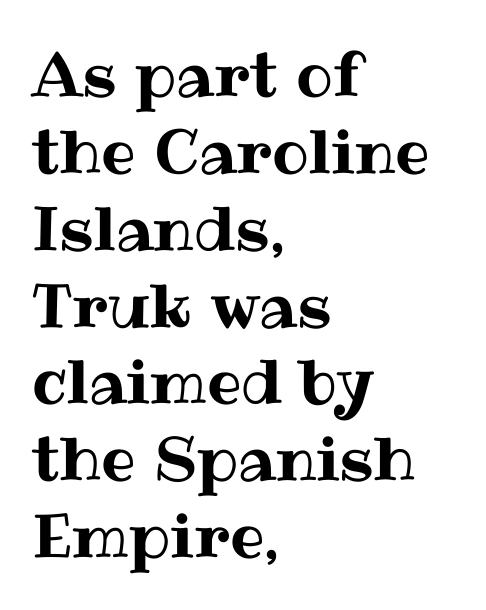
Rows of type keep a routine distance in the vertical direction. Check under the words: just untouched page. Does the lettering tilt? It doesn't — this is upright. A typesetter would call this proportional, since set widths differ per character.
